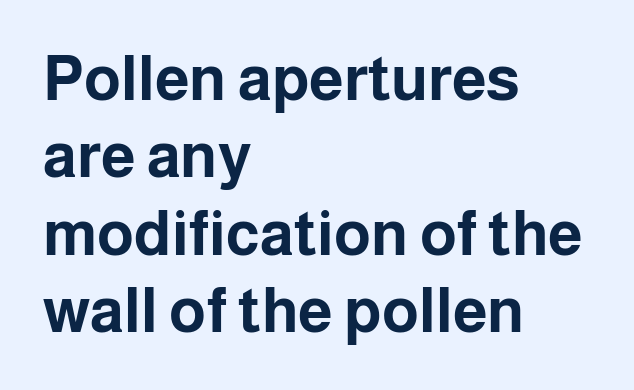
{"serif": "no", "italic": "no", "bold": "yes", "weight": "bold", "width": "normal", "stroke_contrast": "low", "x_height": "medium", "monospaced": "no", "underline": "no", "align": "left", "line_spacing": "normal", "line_spacing_ratio": 1.25, "letter_spacing": "normal", "letter_spacing_em": 0.0, "glyph_px": 62}
